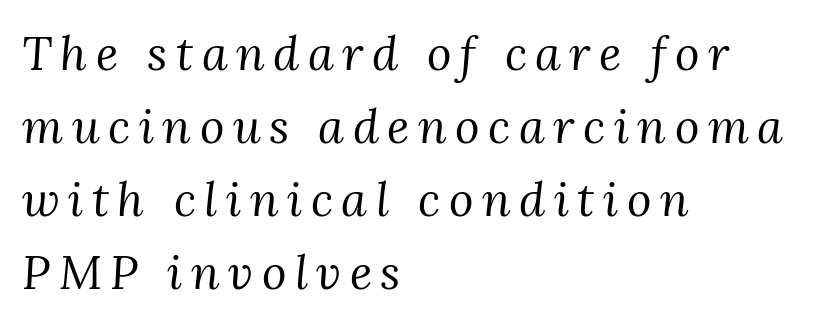
The image shows 47 px regular-weight serif type, italic (leaning right); set left-aligned, normal line spacing (1.55x), not underlined; medium stroke contrast and a medium x-height.
